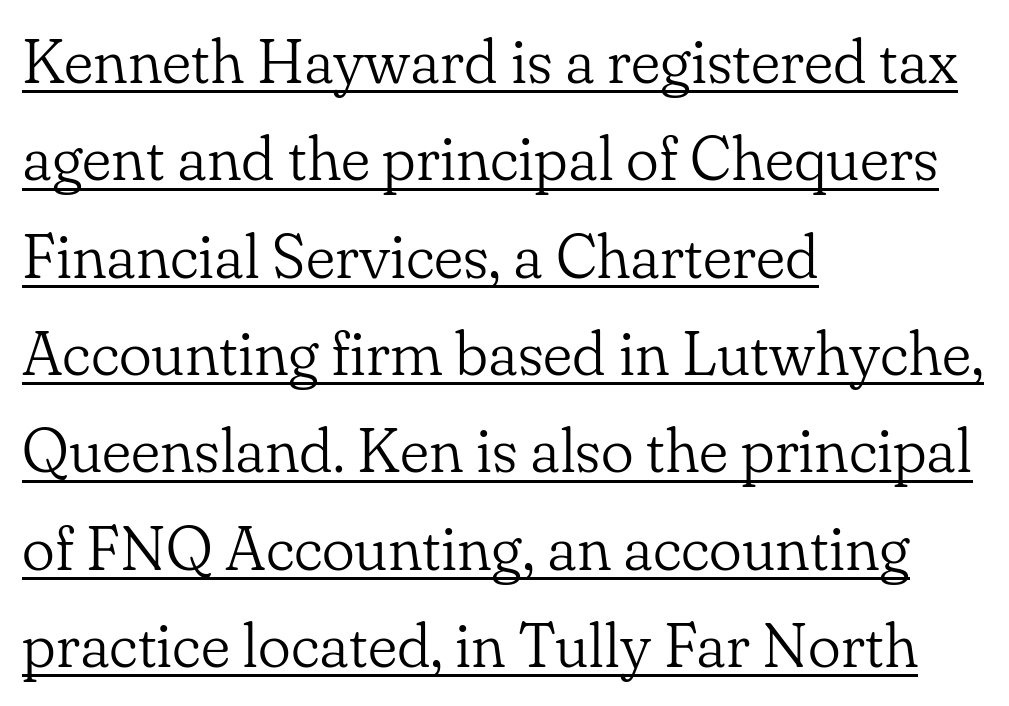
{"serif": "yes", "italic": "no", "bold": "no", "weight": "light", "width": "normal", "stroke_contrast": "low", "x_height": "small", "monospaced": "no", "underline": "yes", "align": "left", "line_spacing": "normal", "line_spacing_ratio": 1.57, "letter_spacing": "normal", "letter_spacing_em": 0.0, "glyph_px": 62}
